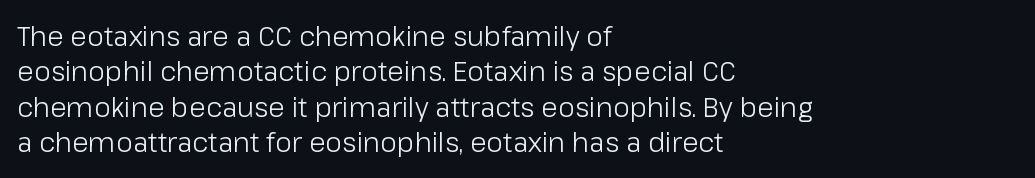
Q: Is the text bold? A: No.
Q: Is the text italic (slanted)? A: No, it is upright.
Q: Is the text underlined? A: No.
Q: How is the paragraph aligned? A: Left-aligned.
Q: Is the spacing between letters normal or unusually wide? A: Normal.
Q: Is the spacing between lines tight, normal or loose? A: Normal.
